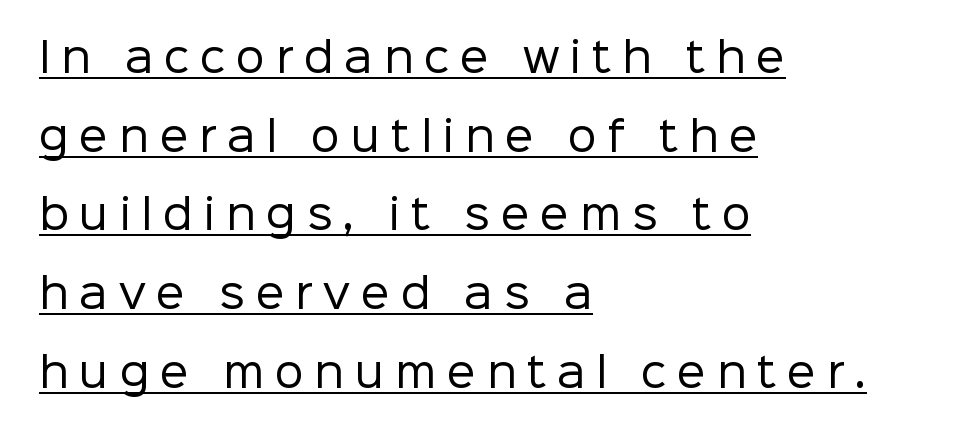
Display-style spreading of the glyphs; the letterfit is very open. Every word sits above its own underline. No italicization has been applied; the sample stays upright. Ink coverage per letter is moderate at most. Short and long lines alike share a common starting point at left.
